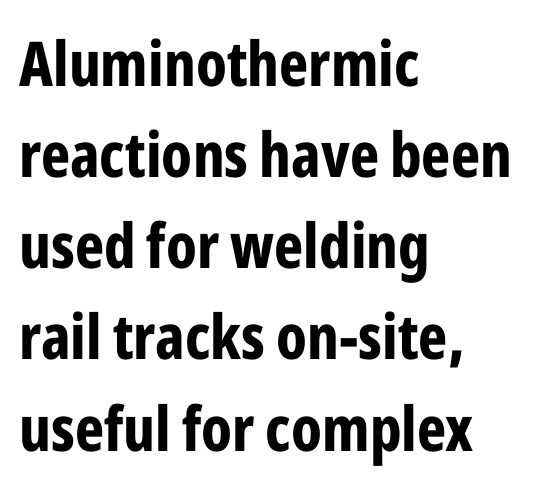
Q: Is the text bold? A: Yes.
Q: Is the text italic (slanted)? A: No, it is upright.
Q: Is the typeface a serif or a sans-serif typeface? A: Sans-serif.
Q: Is the text underlined? A: No.
Q: How is the paragraph aligned? A: Left-aligned.
Q: Is the spacing between letters normal or unusually wide? A: Normal.
Q: Is the spacing between lines tight, normal or loose? A: Normal.
Q: Width (condensed, normal, or wide)? A: Condensed.
Q: Stroke contrast? A: Low.
Q: x-height? A: Medium.
Q: Monospaced? A: No.
